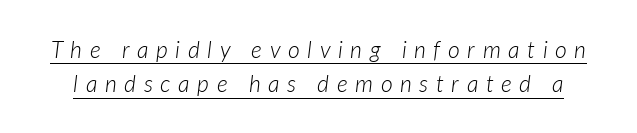
{"italic": "yes", "lean": "right", "slant_degrees": 7, "bold": "no", "underline": "yes", "line_spacing": "normal", "line_spacing_ratio": 1.5, "letter_spacing": "wide", "letter_spacing_em": 0.33, "glyph_px": 23}
